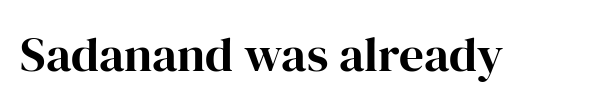
Q: Is the text italic (slanted)? A: No, it is upright.
Q: Is the typeface a serif or a sans-serif typeface? A: Serif.
Q: Is the text underlined? A: No.
Q: Is the spacing between letters normal or unusually wide? A: Normal.
Q: Width (condensed, normal, or wide)? A: Normal.
Q: Stroke contrast? A: High.
Q: x-height? A: Medium.
Q: Monospaced? A: No.
